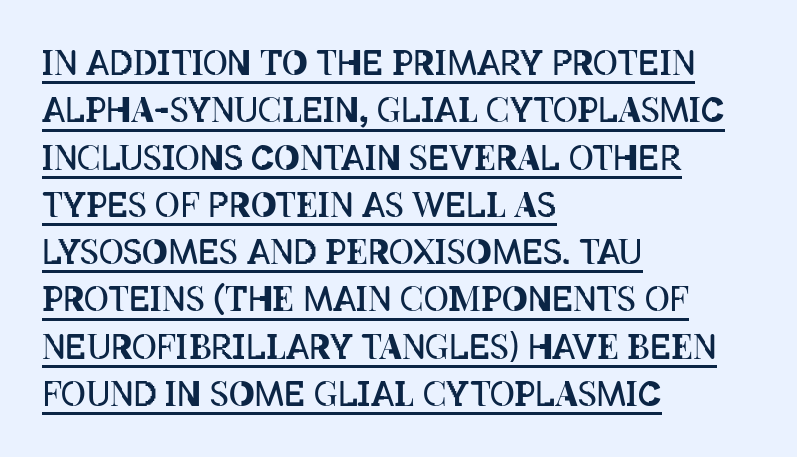
Q: Is the text bold? A: No.
Q: Is the text italic (slanted)? A: No, it is upright.
Q: Is the text underlined? A: Yes.
Q: How is the paragraph aligned? A: Left-aligned.
Q: Is the spacing between letters normal or unusually wide? A: Normal.
Q: Is the spacing between lines tight, normal or loose? A: Normal.
Q: Width (condensed, normal, or wide)? A: Condensed.
Q: Stroke contrast? A: Low.
Q: x-height? A: Large.
Q: Monospaced? A: No.
